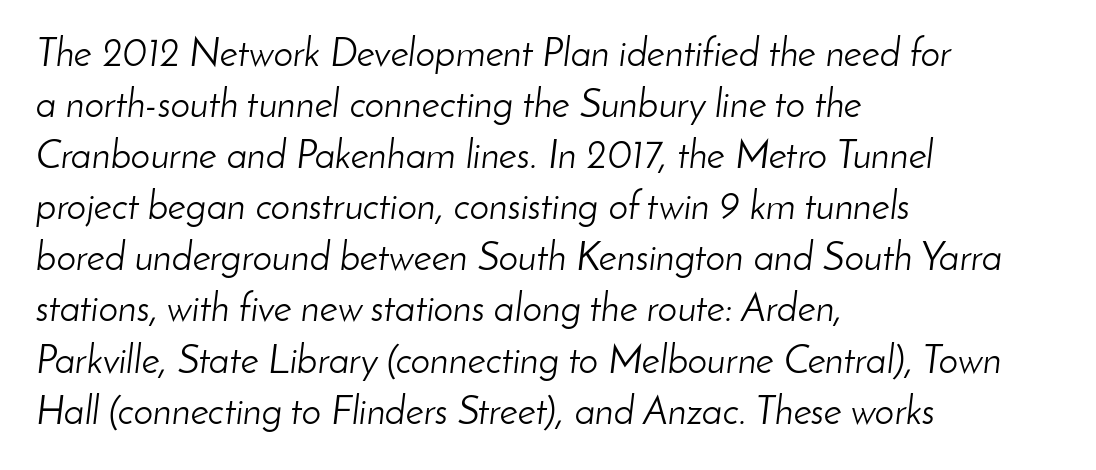
Q: Is the text bold? A: No.
Q: Is the text italic (slanted)? A: Yes, it leans right by about 8 degrees.
Q: Is the text underlined? A: No.
Q: How is the paragraph aligned? A: Left-aligned.
Q: Is the spacing between letters normal or unusually wide? A: Normal.
Q: Is the spacing between lines tight, normal or loose? A: Normal.
Q: Width (condensed, normal, or wide)? A: Normal.
Q: Stroke contrast? A: Low.
Q: x-height? A: Small.
Q: Monospaced? A: No.
